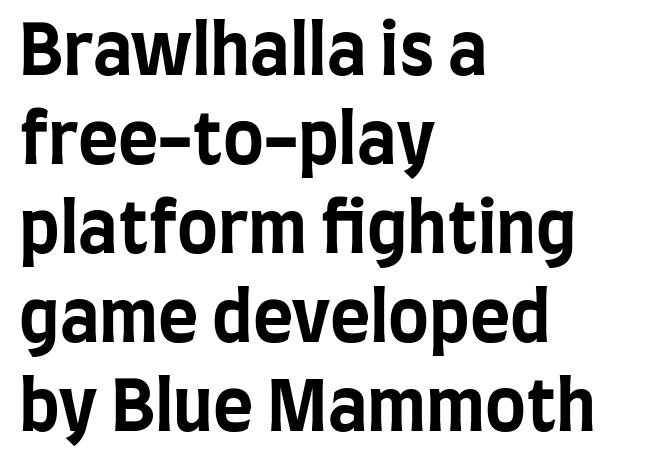
Looks like regular typesetting: each glyph gets only the width it needs. Note: no serifs on the glyphs. Thick stems and heavy bowls — unmistakably bold. Honestly, there is no underline to notice here at all. Do the letters lean? They stand straight. Quick note: interline space is typical.
